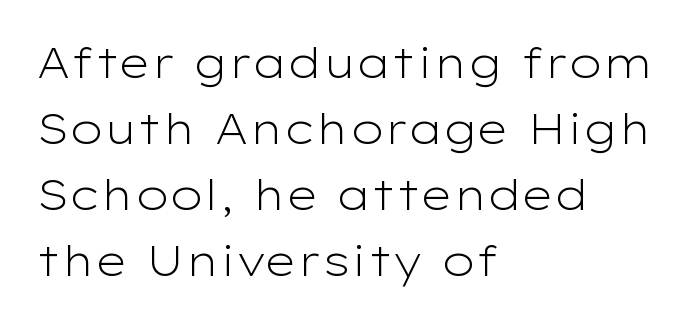
{"serif": "no", "italic": "no", "bold": "no", "weight": "light", "width": "wide", "stroke_contrast": "low", "x_height": "medium", "monospaced": "no", "underline": "no", "align": "left", "line_spacing": "normal", "line_spacing_ratio": 1.57, "letter_spacing": "normal", "letter_spacing_em": 0.0, "glyph_px": 42}
